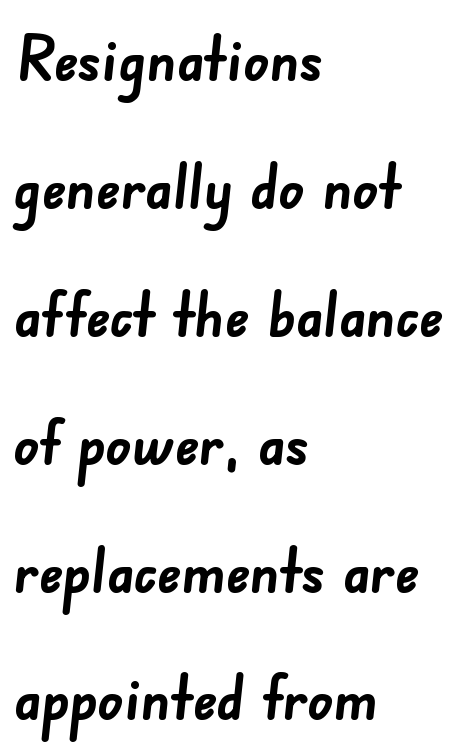
Q: Is the text bold? A: Yes.
Q: Is the typeface a serif or a sans-serif typeface? A: Sans-serif.
Q: Is the text underlined? A: No.
Q: How is the paragraph aligned? A: Left-aligned.
Q: Is the spacing between letters normal or unusually wide? A: Normal.
Q: Is the spacing between lines tight, normal or loose? A: Loose.
Q: Width (condensed, normal, or wide)? A: Normal.
Q: Stroke contrast? A: Low.
Q: x-height? A: Small.
Q: Monospaced? A: No.
